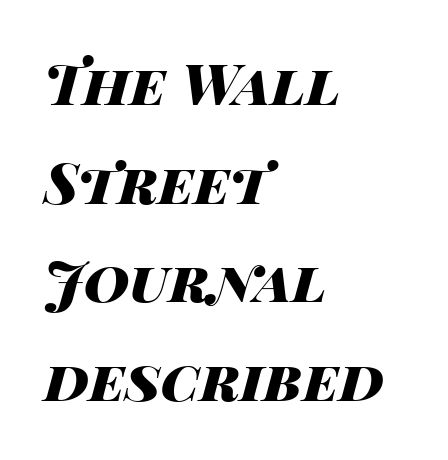
The image shows 56 px heavy, wide type, italic (leaning right); set left-aligned, line spacing 1.76x, normal letter spacing, not underlined; high stroke contrast and a large x-height.
